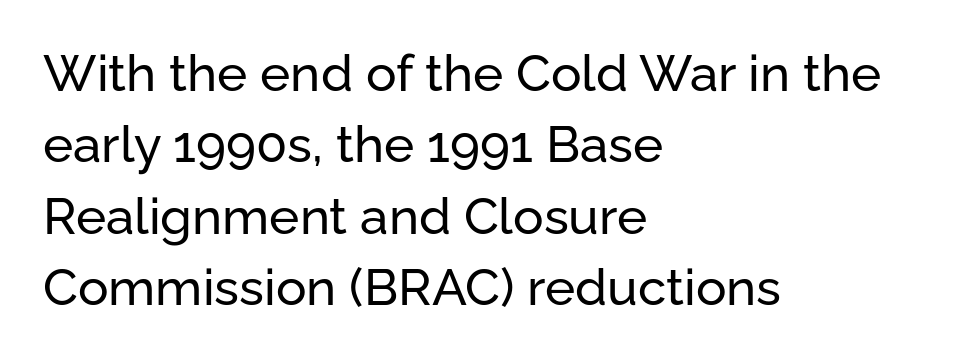
{"serif": "no", "italic": "no", "width": "normal", "stroke_contrast": "low", "x_height": "medium", "monospaced": "no", "underline": "no", "align": "left", "line_spacing": "normal", "line_spacing_ratio": 1.4, "letter_spacing": "normal", "letter_spacing_em": 0.0, "glyph_px": 51}
